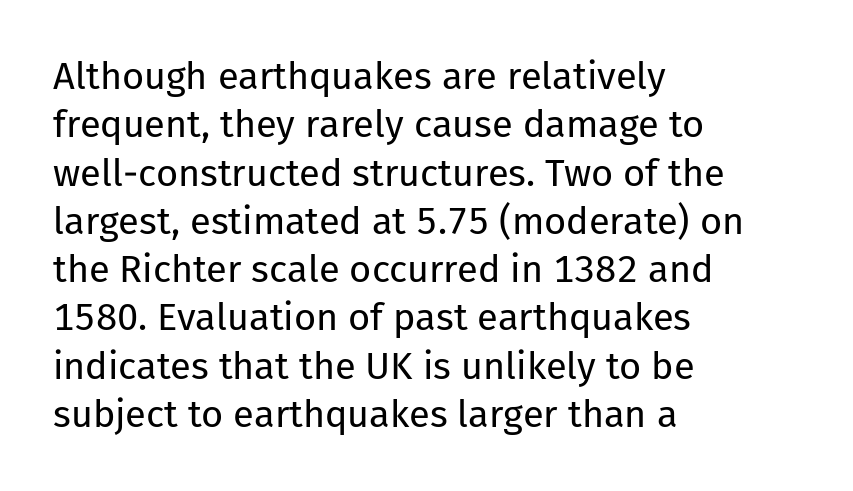
Q: Is the text bold? A: No.
Q: Is the text italic (slanted)? A: No, it is upright.
Q: Is the typeface a serif or a sans-serif typeface? A: Sans-serif.
Q: Is the text underlined? A: No.
Q: How is the paragraph aligned? A: Left-aligned.
Q: Is the spacing between letters normal or unusually wide? A: Normal.
Q: Is the spacing between lines tight, normal or loose? A: Normal.
Q: Width (condensed, normal, or wide)? A: Normal.
Q: Stroke contrast? A: Low.
Q: x-height? A: Medium.
Q: Monospaced? A: No.
